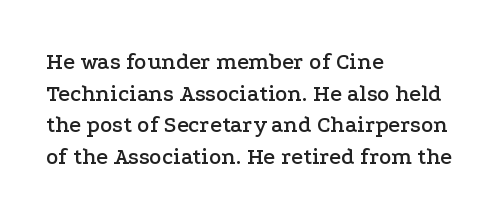
Q: Is the text italic (slanted)? A: No, it is upright.
Q: Is the text underlined? A: No.
Q: How is the paragraph aligned? A: Left-aligned.
Q: Is the spacing between letters normal or unusually wide? A: Normal.
Q: Is the spacing between lines tight, normal or loose? A: Normal.
